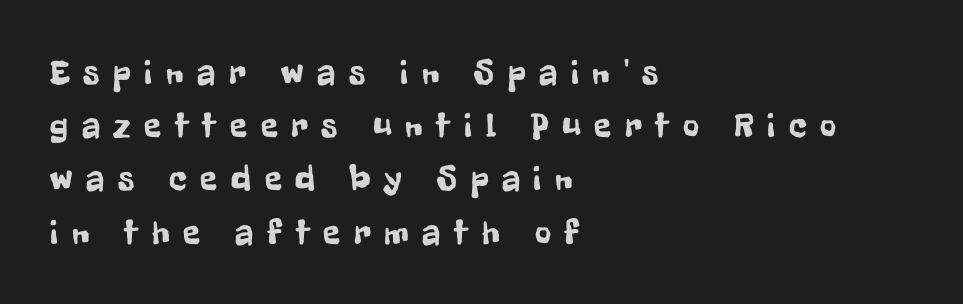
{"serif": "no", "italic": "no", "width": "condensed", "stroke_contrast": "low", "x_height": "medium", "monospaced": "no", "underline": "no", "align": "left", "line_spacing": "normal", "line_spacing_ratio": 1.52, "letter_spacing": "wide", "letter_spacing_em": 0.39, "glyph_px": 35}
